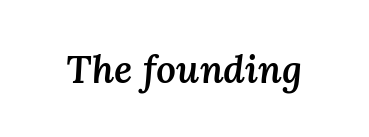
These lines carry some extra weight — a demibold, not a full bold. Slant detected: the letters are inclined. The space directly below the letters is spotless. Varying glyph widths throughout — classic text-font behaviour.
